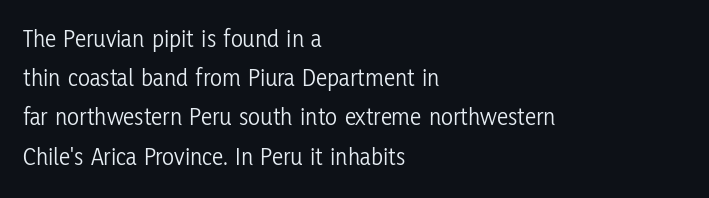
The image shows 25 px text type, upright; set left-aligned, normal line spacing (1.57x), normal letter spacing, not underlined.
